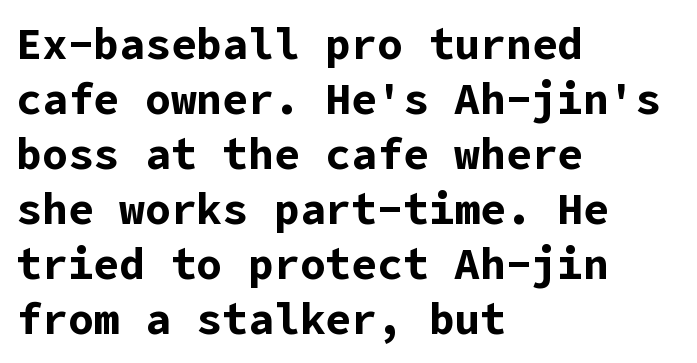
Q: Is the text bold? A: Yes.
Q: Is the text italic (slanted)? A: No, it is upright.
Q: Is the typeface a serif or a sans-serif typeface? A: Sans-serif.
Q: Is the text underlined? A: No.
Q: How is the paragraph aligned? A: Left-aligned.
Q: Is the spacing between letters normal or unusually wide? A: Normal.
Q: Is the spacing between lines tight, normal or loose? A: Normal.
Q: Width (condensed, normal, or wide)? A: Normal.
Q: Stroke contrast? A: Low.
Q: x-height? A: Medium.
